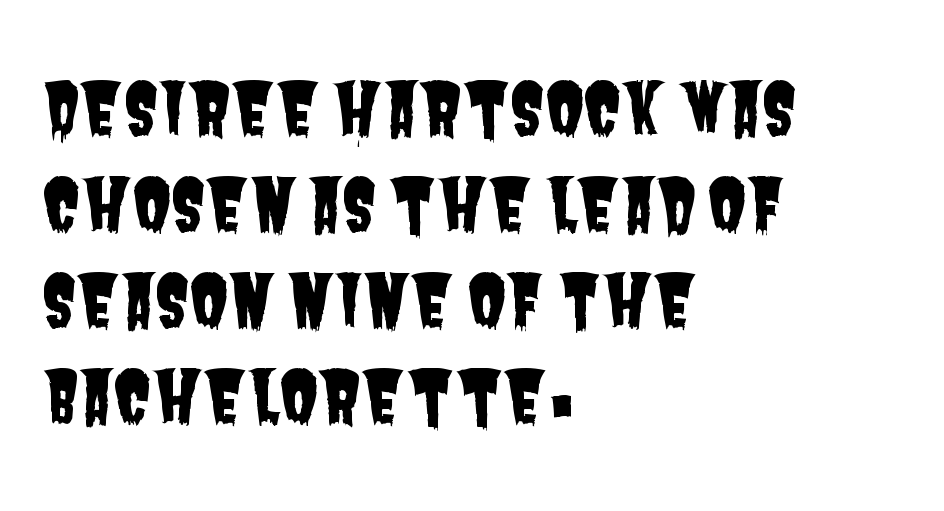
{"serif": "no", "width": "condensed", "stroke_contrast": "low", "x_height": "large", "monospaced": "no", "underline": "no", "align": "left", "line_spacing": "normal", "line_spacing_ratio": 1.35, "letter_spacing": "normal", "letter_spacing_em": 0.0, "glyph_px": 71}
